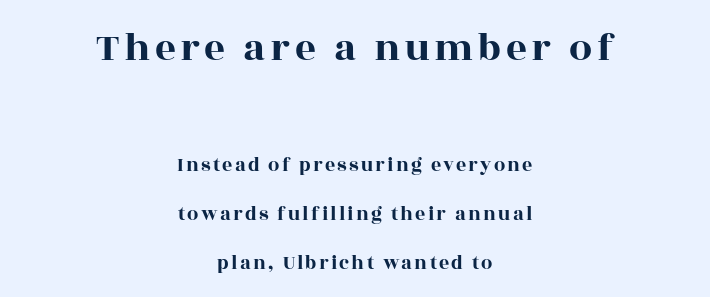
Q: Is the text italic (slanted)? A: No, it is upright.
Q: Is the typeface a serif or a sans-serif typeface? A: Serif.
Q: Is the text underlined? A: No.
Q: How is the paragraph aligned? A: Centered.
Q: Is the spacing between lines tight, normal or loose? A: Loose.
Q: Which block of text is set in a larger size, the first (top) or the second (bottom)? A: The first (top) one.
Q: Width (condensed, normal, or wide)? A: Wide.
Q: x-height? A: Large.
Q: Monospaced? A: No.
